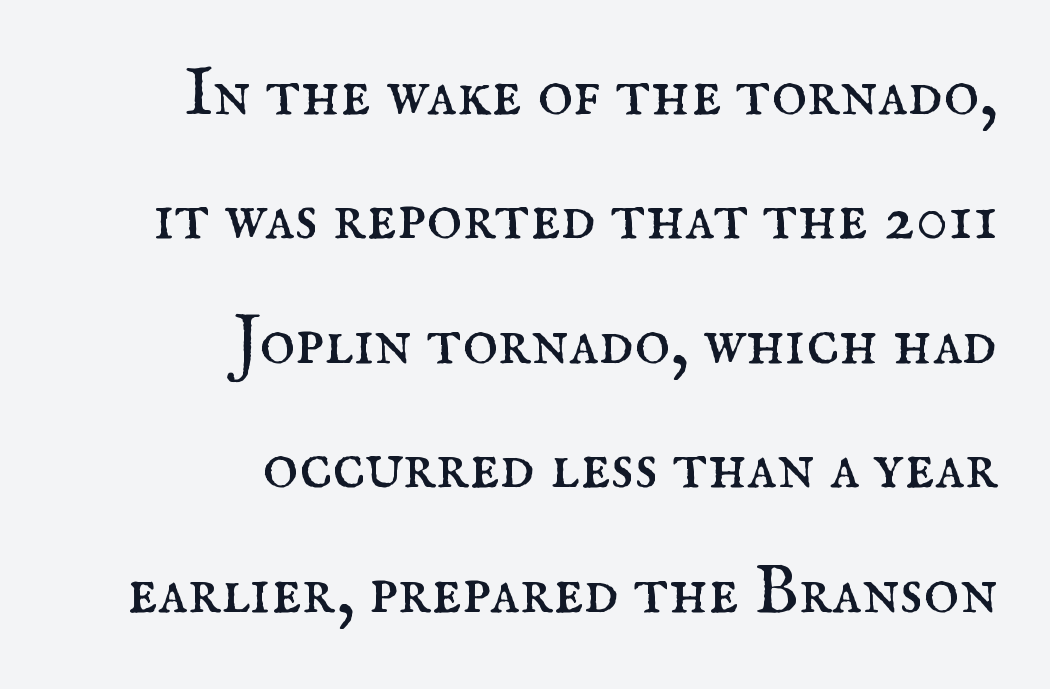
{"serif": "yes", "italic": "no", "bold": "no", "weight": "regular", "width": "normal", "stroke_contrast": "medium", "x_height": "small", "monospaced": "no", "underline": "no", "align": "right", "line_spacing_ratio": 1.83, "letter_spacing": "normal", "letter_spacing_em": 0.0, "glyph_px": 68}
